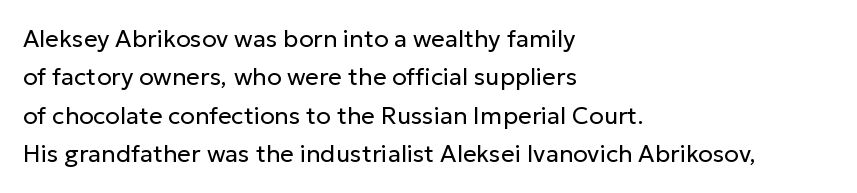
Plain, unruled lines of type. No heavy texture on the line: the type isn't bold. Look at the tracking — it's just the regular setting, nothing added. The axis of the letterforms is exactly vertical. The rows are spaced the way most documents space them.
